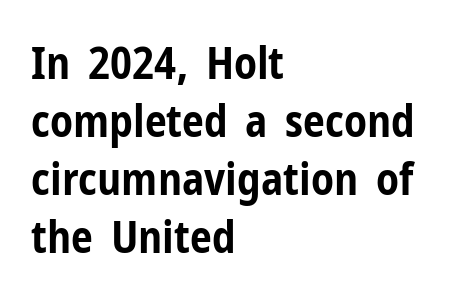
Q: Is the text bold? A: Yes.
Q: Is the text italic (slanted)? A: No, it is upright.
Q: Is the typeface a serif or a sans-serif typeface? A: Sans-serif.
Q: Is the text underlined? A: No.
Q: How is the paragraph aligned? A: Left-aligned.
Q: Is the spacing between letters normal or unusually wide? A: Normal.
Q: Is the spacing between lines tight, normal or loose? A: Normal.
Q: Width (condensed, normal, or wide)? A: Condensed.
Q: Stroke contrast? A: Low.
Q: x-height? A: Medium.
Q: Monospaced? A: No.
